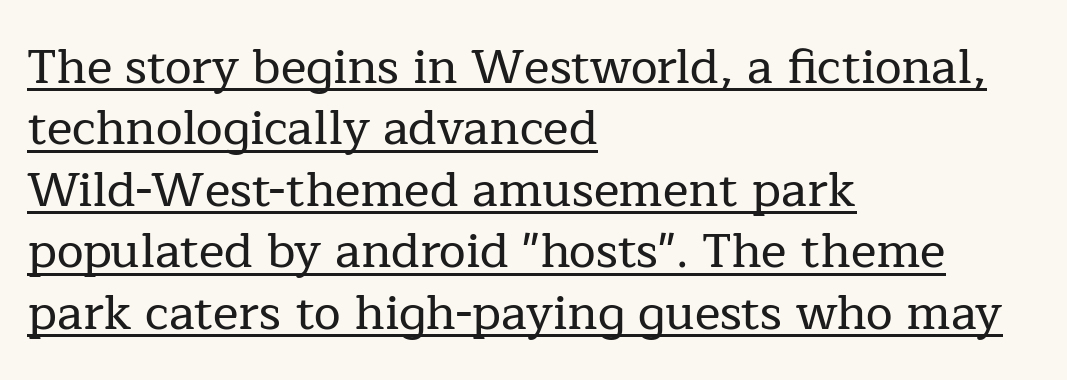
Q: Is the text italic (slanted)? A: No, it is upright.
Q: Is the typeface a serif or a sans-serif typeface? A: Serif.
Q: Is the text underlined? A: Yes.
Q: How is the paragraph aligned? A: Left-aligned.
Q: Is the spacing between letters normal or unusually wide? A: Normal.
Q: Is the spacing between lines tight, normal or loose? A: Normal.
Q: Width (condensed, normal, or wide)? A: Normal.
Q: Stroke contrast? A: Low.
Q: x-height? A: Medium.
Q: Monospaced? A: No.
